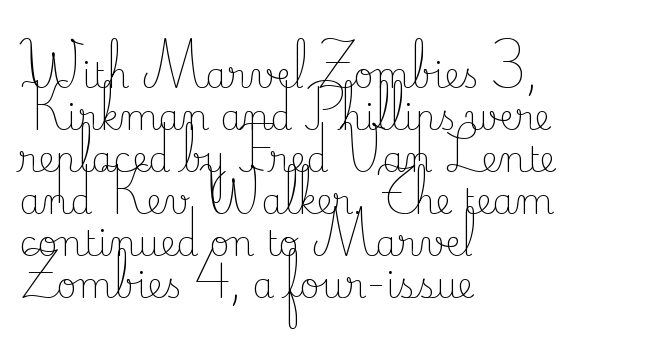
{"serif": "yes", "italic": "no", "bold": "no", "weight": "light", "width": "normal", "stroke_contrast": "low", "x_height": "small", "monospaced": "no", "underline": "no", "align": "left", "line_spacing_ratio": 1.2, "letter_spacing": "normal", "letter_spacing_em": 0.0, "glyph_px": 35}
